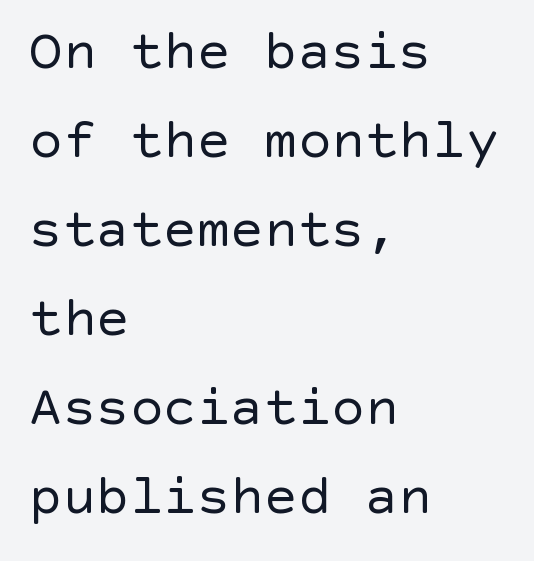
The image shows 56 px regular-weight sans-serif type, upright; set left-aligned, normal line spacing (1.59x), normal letter spacing, not underlined; a large x-height.
